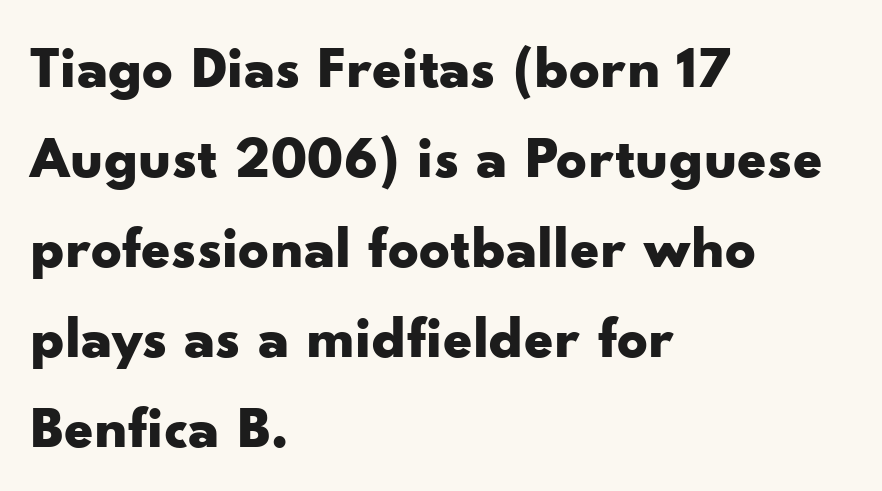
Inter-character spacing is left at the font's built-in metrics. The designer left line spacing at the default. Each letter keeps its own natural width here, so spacing adapts to shape. Only glyphs here, with clear space below each row. The letters stand upright; this is a roman face.
